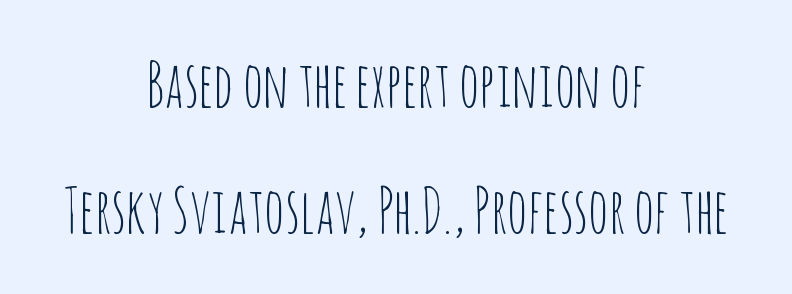
Q: Is the text bold? A: No.
Q: Is the text italic (slanted)? A: No, it is upright.
Q: Is the typeface a serif or a sans-serif typeface? A: Sans-serif.
Q: Is the text underlined? A: No.
Q: How is the paragraph aligned? A: Centered.
Q: Is the spacing between letters normal or unusually wide? A: Normal.
Q: Is the spacing between lines tight, normal or loose? A: Loose.
Q: Width (condensed, normal, or wide)? A: Condensed.
Q: Stroke contrast? A: Low.
Q: x-height? A: Large.
Q: Monospaced? A: No.
